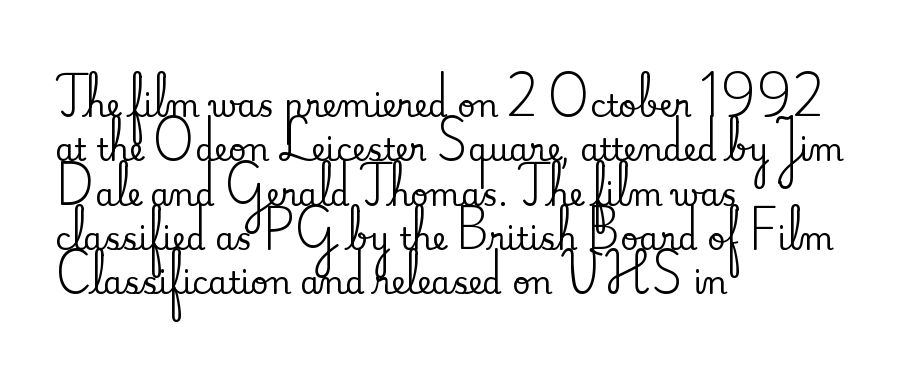
Q: Is the text italic (slanted)? A: No, it is upright.
Q: Is the typeface a serif or a sans-serif typeface? A: Serif.
Q: Is the text underlined? A: No.
Q: How is the paragraph aligned? A: Left-aligned.
Q: Is the spacing between letters normal or unusually wide? A: Normal.
Q: Is the spacing between lines tight, normal or loose? A: Normal.
Q: Width (condensed, normal, or wide)? A: Normal.
Q: Stroke contrast? A: Medium.
Q: x-height? A: Small.
Q: Monospaced? A: No.
